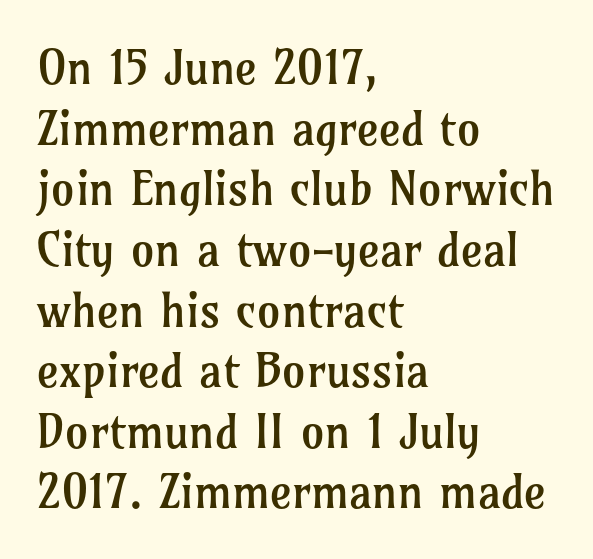
{"serif": "yes", "italic": "no", "bold": "no", "weight": "regular", "width": "normal", "stroke_contrast": "low", "x_height": "medium", "monospaced": "no", "underline": "no", "align": "left", "line_spacing": "normal", "line_spacing_ratio": 1.29, "letter_spacing": "normal", "letter_spacing_em": 0.0, "glyph_px": 47}
